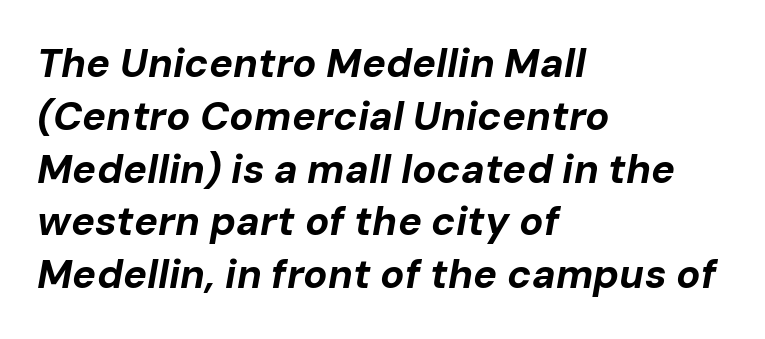
The rendering keeps characters at their native spacing. Is this a fixed-width face? No — the glyphs have proportional, varying widths. Look at the stroke-to-counter ratio: heavy, a bold. Layout note: lines flush left. No word sits above an underline. Quick note: italic.
